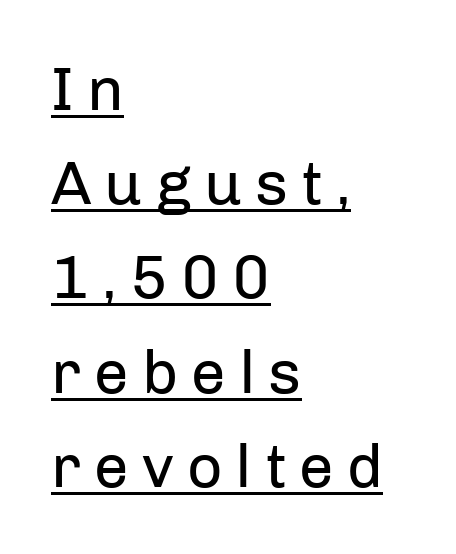
Q: Is the text bold? A: No.
Q: Is the text italic (slanted)? A: No, it is upright.
Q: Is the typeface a serif or a sans-serif typeface? A: Sans-serif.
Q: Is the text underlined? A: Yes.
Q: How is the paragraph aligned? A: Left-aligned.
Q: Is the spacing between letters normal or unusually wide? A: Unusually wide.
Q: Is the spacing between lines tight, normal or loose? A: Normal.
Q: Width (condensed, normal, or wide)? A: Normal.
Q: Stroke contrast? A: Low.
Q: x-height? A: Medium.
Q: Monospaced? A: No.
